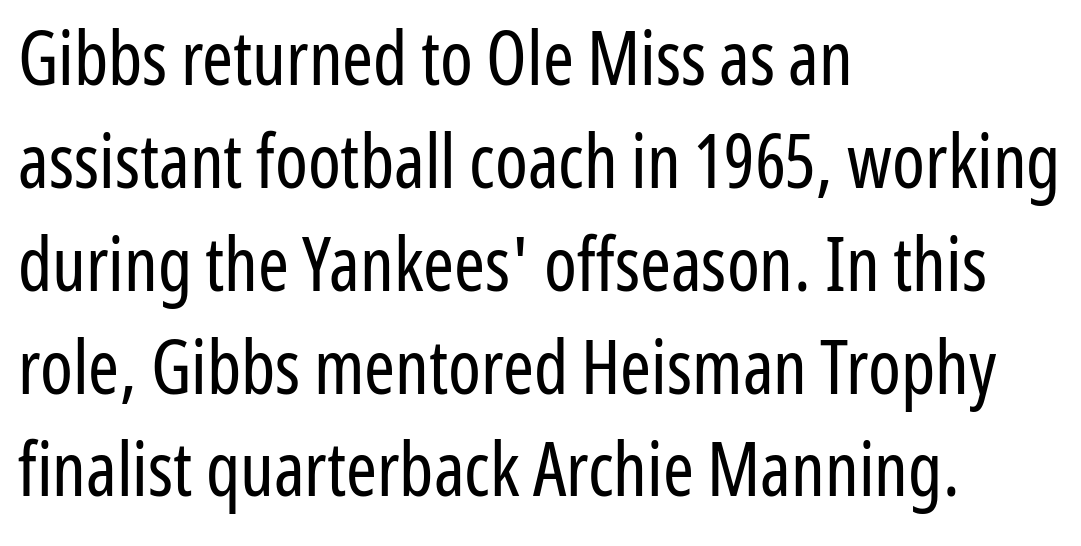
{"serif": "no", "italic": "no", "bold": "no", "weight": "regular", "width": "condensed", "stroke_contrast": "low", "x_height": "medium", "monospaced": "no", "underline": "no", "align": "left", "line_spacing": "normal", "line_spacing_ratio": 1.39, "letter_spacing": "normal", "letter_spacing_em": 0.0, "glyph_px": 74}
